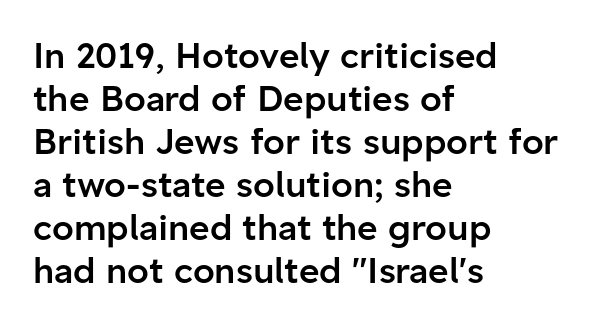
{"serif": "no", "italic": "no", "bold": "semi", "weight": "semibold", "width": "normal", "stroke_contrast": "low", "x_height": "medium", "monospaced": "no", "underline": "no", "align": "left", "line_spacing_ratio": 1.23, "letter_spacing": "normal", "letter_spacing_em": 0.0, "glyph_px": 35}
